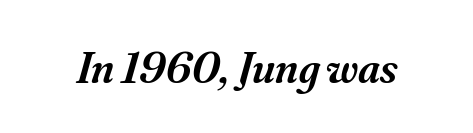
The image shows 45 px semibold serif type, italic (leaning right); set normal letter spacing, not underlined; medium stroke contrast and a small x-height.
